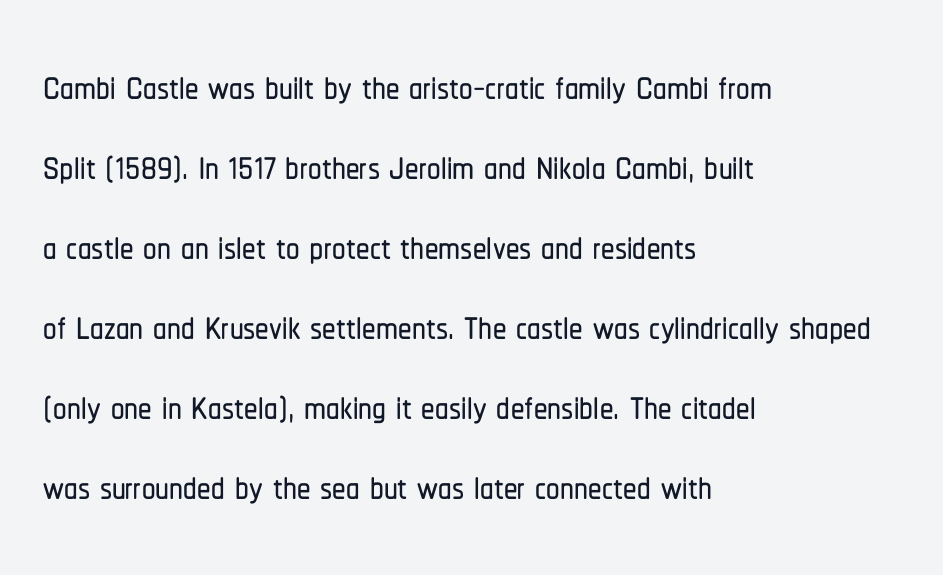
Q: Is the text italic (slanted)? A: No, it is upright.
Q: Is the typeface a serif or a sans-serif typeface? A: Sans-serif.
Q: Is the text underlined? A: No.
Q: How is the paragraph aligned? A: Left-aligned.
Q: Is the spacing between letters normal or unusually wide? A: Normal.
Q: Is the spacing between lines tight, normal or loose? A: Normal.
Q: Width (condensed, normal, or wide)? A: Condensed.
Q: Stroke contrast? A: Low.
Q: x-height? A: Medium.
Q: Monospaced? A: No.
